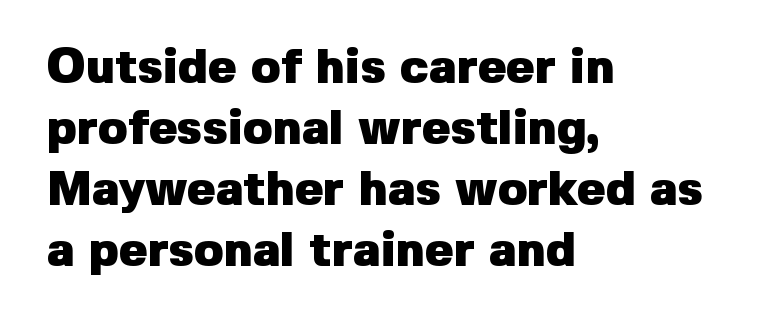
Q: Is the text bold? A: Yes.
Q: Is the text italic (slanted)? A: No, it is upright.
Q: Is the typeface a serif or a sans-serif typeface? A: Sans-serif.
Q: Is the text underlined? A: No.
Q: How is the paragraph aligned? A: Left-aligned.
Q: Is the spacing between letters normal or unusually wide? A: Normal.
Q: Is the spacing between lines tight, normal or loose? A: Normal.
Q: Width (condensed, normal, or wide)? A: Normal.
Q: Stroke contrast? A: Low.
Q: x-height? A: Medium.
Q: Monospaced? A: No.
